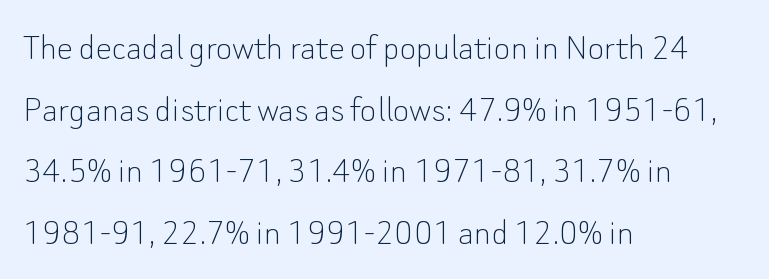
Q: Is the text bold? A: No.
Q: Is the text italic (slanted)? A: No, it is upright.
Q: Is the typeface a serif or a sans-serif typeface? A: Sans-serif.
Q: Is the text underlined? A: No.
Q: How is the paragraph aligned? A: Left-aligned.
Q: Is the spacing between letters normal or unusually wide? A: Normal.
Q: Is the spacing between lines tight, normal or loose? A: Normal.
Q: Width (condensed, normal, or wide)? A: Normal.
Q: Stroke contrast? A: Low.
Q: x-height? A: Small.
Q: Monospaced? A: No.
